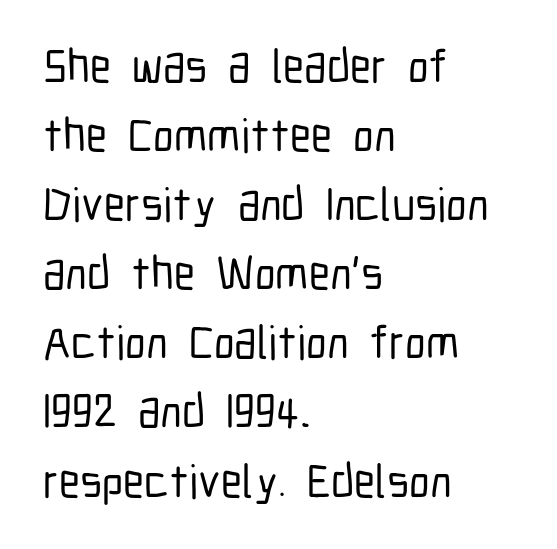
Q: Is the text italic (slanted)? A: No, it is upright.
Q: Is the typeface a serif or a sans-serif typeface? A: Sans-serif.
Q: Is the text underlined? A: No.
Q: How is the paragraph aligned? A: Left-aligned.
Q: Is the spacing between letters normal or unusually wide? A: Normal.
Q: Is the spacing between lines tight, normal or loose? A: Normal.
Q: Width (condensed, normal, or wide)? A: Condensed.
Q: Stroke contrast? A: Low.
Q: x-height? A: Medium.
Q: Monospaced? A: No.
